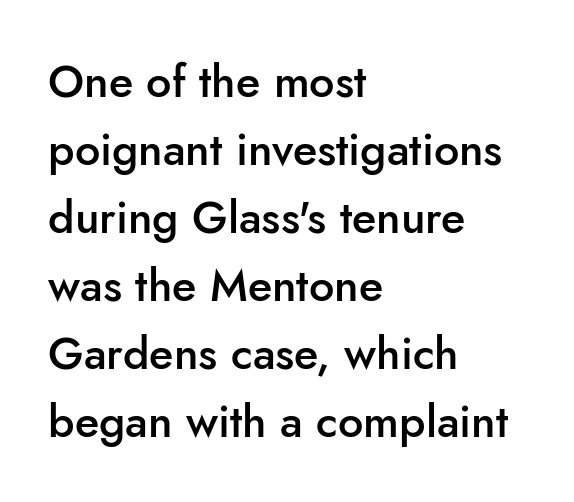
The type is set solid horizontally, with unmodified tracking. Looks like regular typesetting: each glyph gets only the width it needs. Compared with an ordinary text face, these strokes are moderately heavier — a semibold. Is the block centered? No — it sits flush against the left margin.
